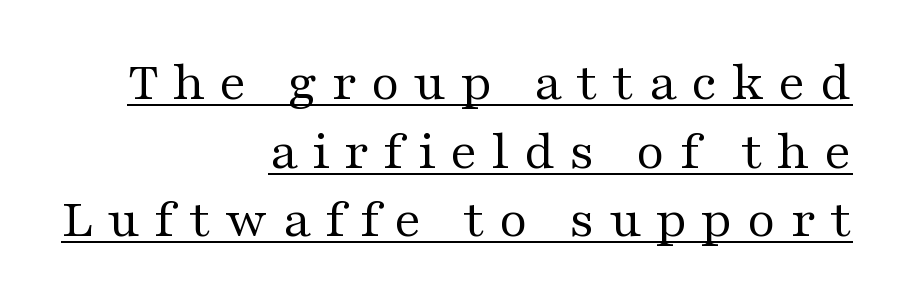
The image shows 55 px regular-weight, wide serif type, upright; set right-aligned, normal line spacing (1.25x), unusually wide letter spacing (+0.26 em), underlined; medium stroke contrast and a medium x-height.
